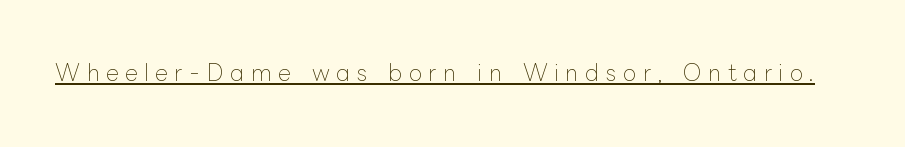
Q: Is the text bold? A: No.
Q: Is the text italic (slanted)? A: No, it is upright.
Q: Is the text underlined? A: Yes.
Q: Is the spacing between letters normal or unusually wide? A: Unusually wide.
